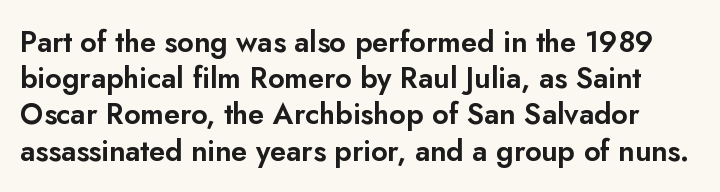
{"serif": "no", "italic": "no", "width": "normal", "stroke_contrast": "low", "x_height": "small", "monospaced": "no", "underline": "no", "line_spacing": "normal", "line_spacing_ratio": 1.25, "letter_spacing": "normal", "letter_spacing_em": 0.0, "glyph_px": 29}
